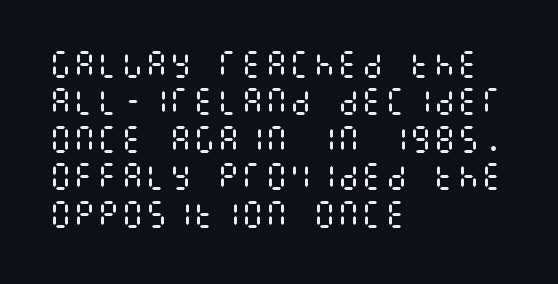
The image shows 30 px regular-weight, condensed type, upright; set left-aligned, normal line spacing (1.25x), normal letter spacing, not underlined; medium stroke contrast and a large x-height.
